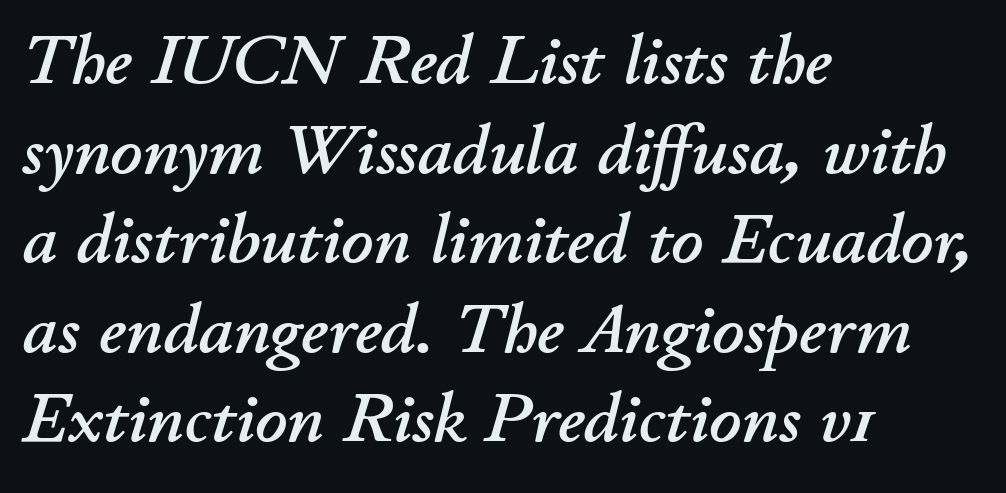
Each letter keeps its own natural width here, so spacing adapts to shape. The lines in this sample share a left origin and differ only in where they stop. The vertical gap from one line to the next is medium. The type is set solid horizontally, with unmodified tracking.
